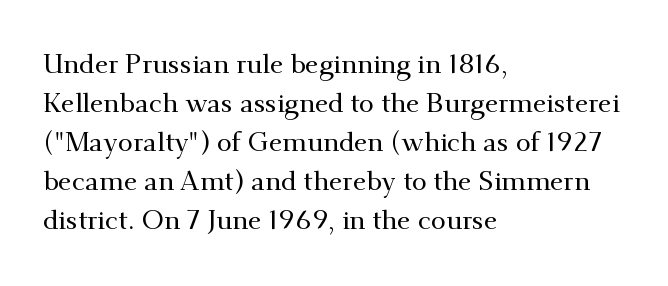
The image shows 27 px text type, upright; set left-aligned, normal line spacing (1.44x), normal letter spacing, not underlined.
